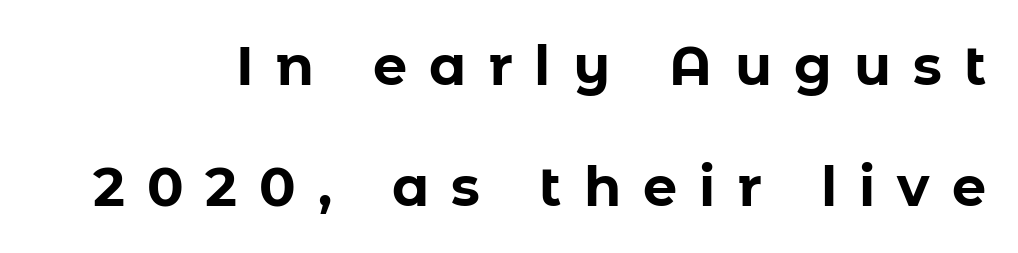
{"serif": "no", "italic": "no", "bold": "yes", "weight": "bold", "width": "normal", "stroke_contrast": "low", "x_height": "medium", "monospaced": "no", "underline": "no", "line_spacing": "loose", "line_spacing_ratio": 2.25, "letter_spacing": "wide", "letter_spacing_em": 0.41, "glyph_px": 54}
